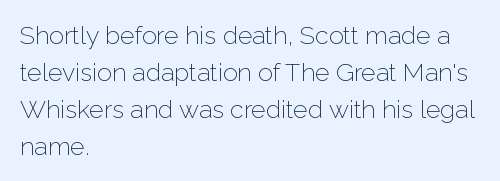
Q: Is the text bold? A: No.
Q: Is the text italic (slanted)? A: No, it is upright.
Q: Is the text underlined? A: No.
Q: How is the paragraph aligned? A: Left-aligned.
Q: Is the spacing between letters normal or unusually wide? A: Normal.
Q: Is the spacing between lines tight, normal or loose? A: Normal.
